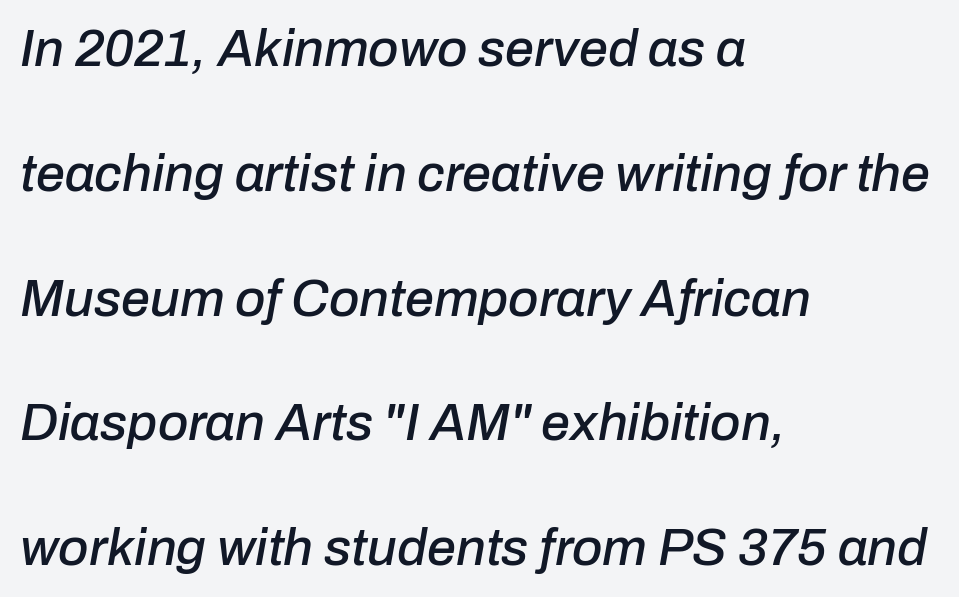
{"italic": "yes", "lean": "right", "slant_degrees": 10, "width": "normal", "stroke_contrast": "low", "x_height": "medium", "monospaced": "no", "underline": "no", "align": "left", "line_spacing": "loose", "line_spacing_ratio": 2.4, "letter_spacing": "normal", "letter_spacing_em": 0.0, "glyph_px": 52}
